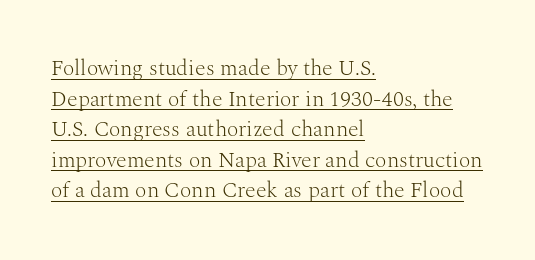
The image shows 22 px text type, upright; set left-aligned, normal line spacing (1.39x), normal letter spacing, underlined.
